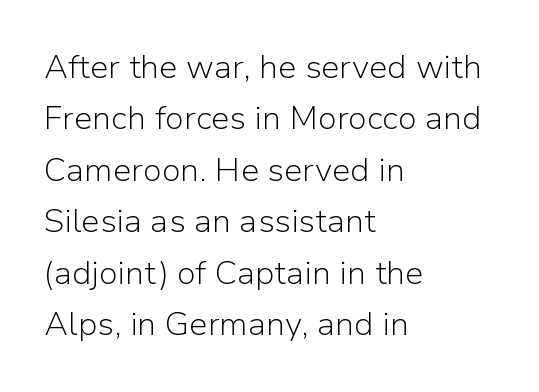
The face used here is proportionally spaced, like ordinary book or web type. The typeface chosen for these lines omits serifs. The passage shown is not bold in any degree. A clean baseline with only descenders dipping below it. The setting favours the left margin, as ordinary paragraphs usually do.
